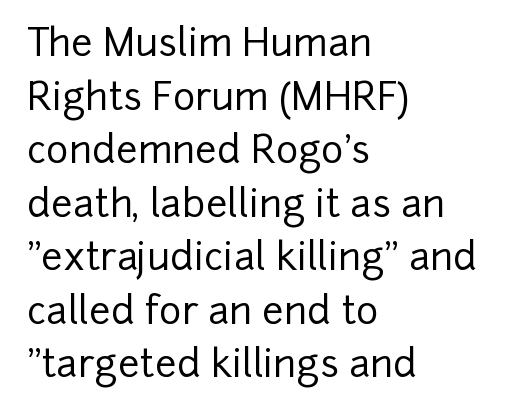
A typesetter would call this proportional, since set widths differ per character. No word sits above an underline. Evenly set lines give the paragraph a standard silhouette. In CSS terms this would be text-align: left. Does the type have serifs? No, each stem ends abruptly.
